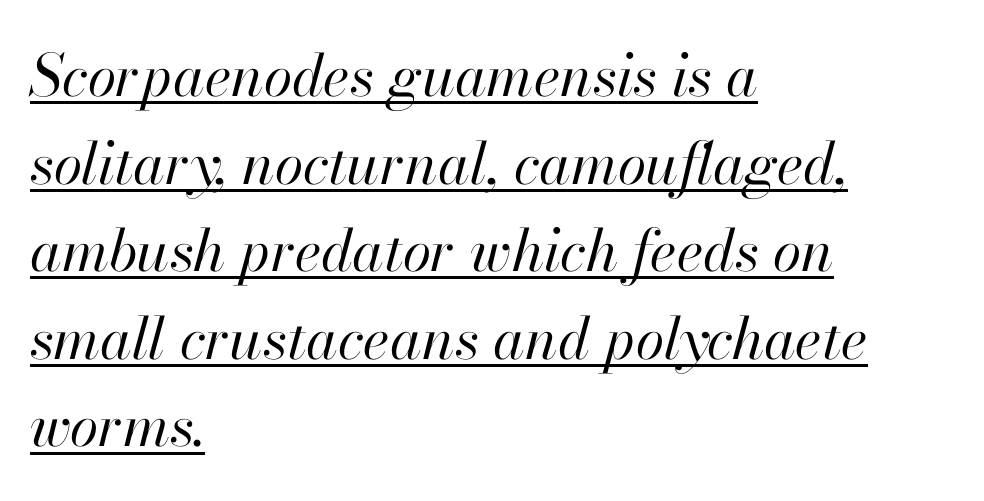
Q: Is the text bold? A: No.
Q: Is the text italic (slanted)? A: Yes, it leans right by about 13 degrees.
Q: Is the text underlined? A: Yes.
Q: How is the paragraph aligned? A: Left-aligned.
Q: Is the spacing between letters normal or unusually wide? A: Normal.
Q: Is the spacing between lines tight, normal or loose? A: Normal.
Q: Width (condensed, normal, or wide)? A: Normal.
Q: Stroke contrast? A: High.
Q: x-height? A: Small.
Q: Monospaced? A: No.
